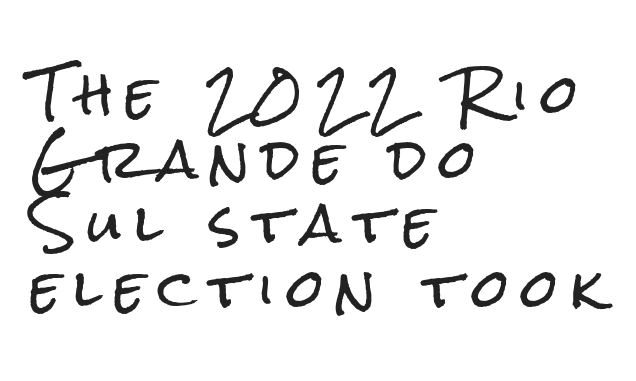
Q: Is the text italic (slanted)? A: No, it is upright.
Q: Is the typeface a serif or a sans-serif typeface? A: Sans-serif.
Q: Is the text underlined? A: No.
Q: How is the paragraph aligned? A: Left-aligned.
Q: Is the spacing between letters normal or unusually wide? A: Unusually wide.
Q: Width (condensed, normal, or wide)? A: Condensed.
Q: Stroke contrast? A: Low.
Q: x-height? A: Medium.
Q: Monospaced? A: No.
